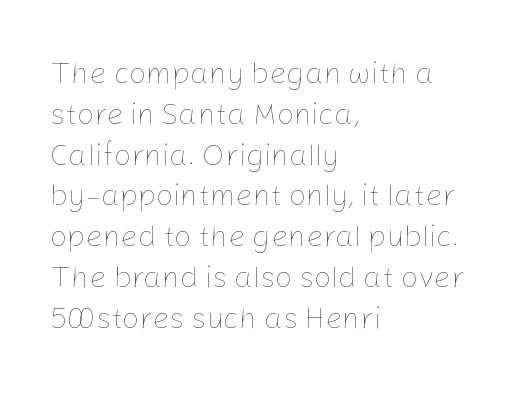
{"italic": "no", "bold": "no", "weight": "thin", "width": "normal", "stroke_contrast": "low", "x_height": "medium", "monospaced": "no", "underline": "no", "align": "left", "line_spacing": "normal", "line_spacing_ratio": 1.36, "letter_spacing": "normal", "letter_spacing_em": 0.0, "glyph_px": 30}
